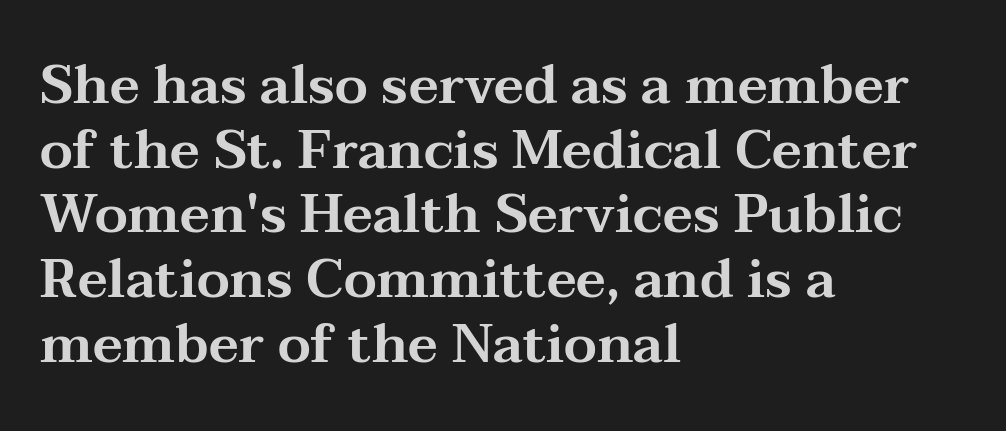
The image shows 53 px wide serif type, upright; set left-aligned, line spacing 1.22x, normal letter spacing, not underlined; medium stroke contrast and a medium x-height.
